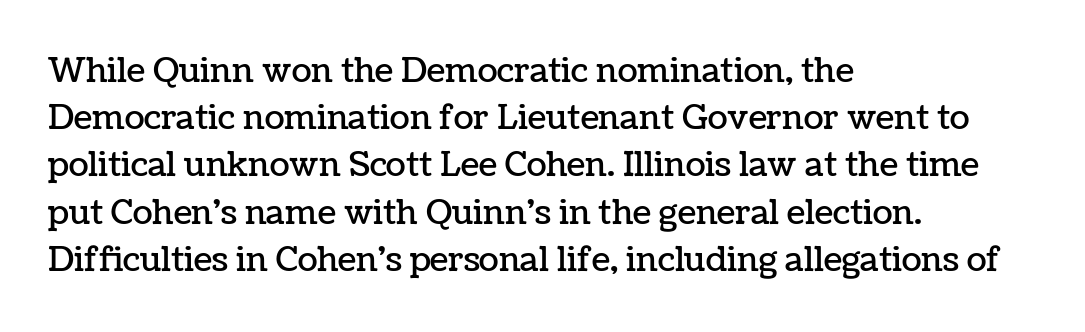
The image shows 33 px text type, upright; set left-aligned, normal line spacing (1.43x), normal letter spacing, not underlined; low stroke contrast and a medium x-height.
